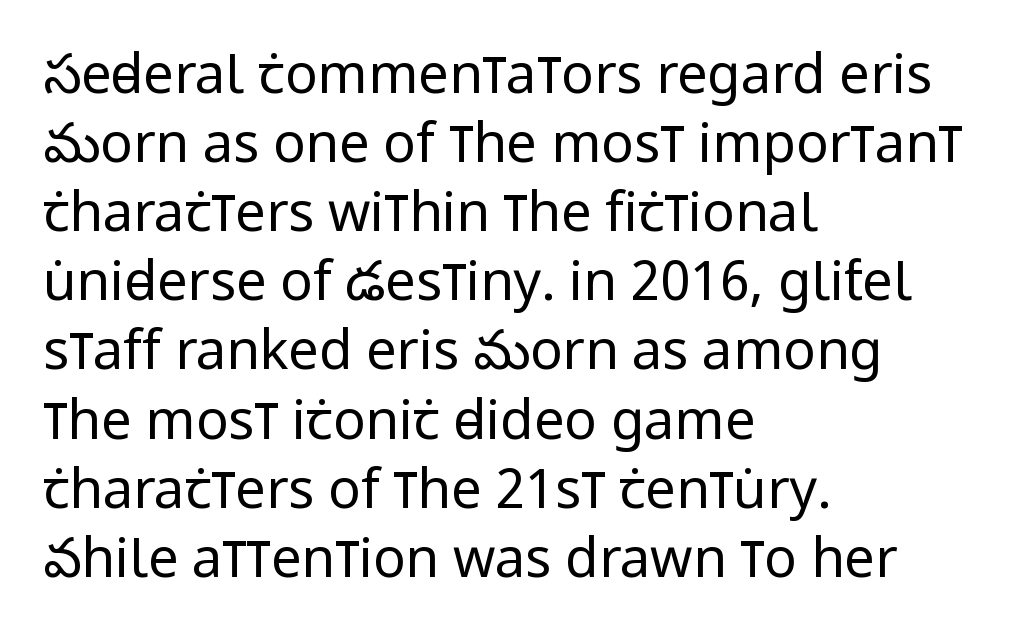
Q: Is the text bold? A: No.
Q: Is the text italic (slanted)? A: No, it is upright.
Q: Is the typeface a serif or a sans-serif typeface? A: Sans-serif.
Q: Is the text underlined? A: No.
Q: How is the paragraph aligned? A: Left-aligned.
Q: Is the spacing between letters normal or unusually wide? A: Normal.
Q: Is the spacing between lines tight, normal or loose? A: Normal.
Q: Width (condensed, normal, or wide)? A: Condensed.
Q: Stroke contrast? A: Low.
Q: x-height? A: Large.
Q: Monospaced? A: No.
